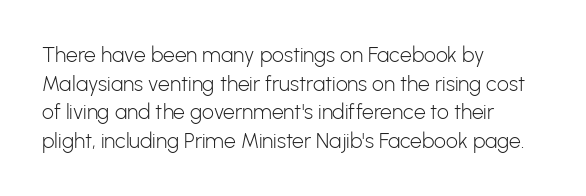
Q: Is the text bold? A: No.
Q: Is the text italic (slanted)? A: No, it is upright.
Q: Is the text underlined? A: No.
Q: How is the paragraph aligned? A: Left-aligned.
Q: Is the spacing between letters normal or unusually wide? A: Normal.
Q: Is the spacing between lines tight, normal or loose? A: Normal.
